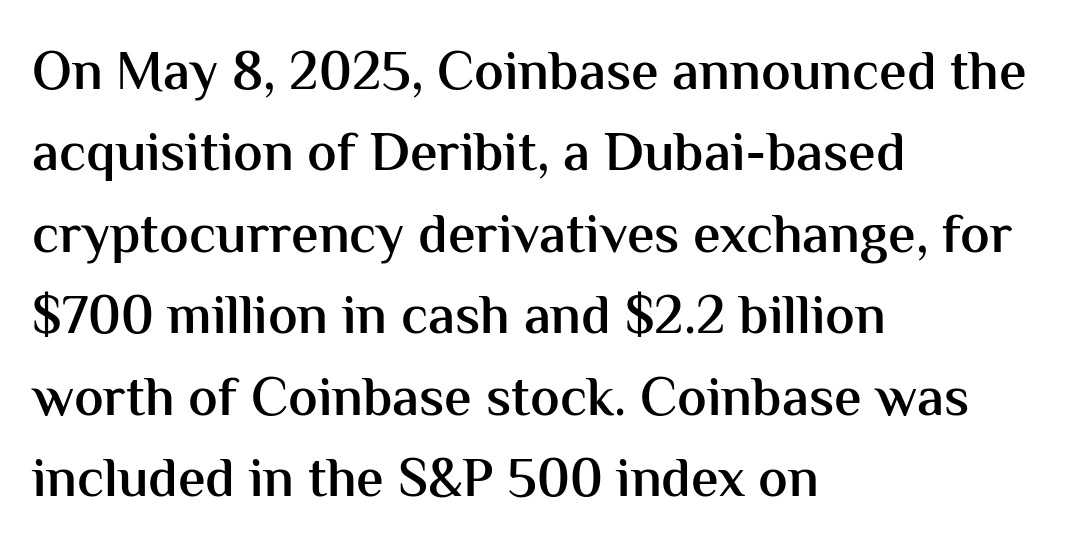
The passage shown stacks its lines at a standard gap. Spacing verdict: proportional, widths tailored to each character. Observe the ordinary spacing: letters are neighbours, not strangers. Check the space under the baseline: it is left empty.
